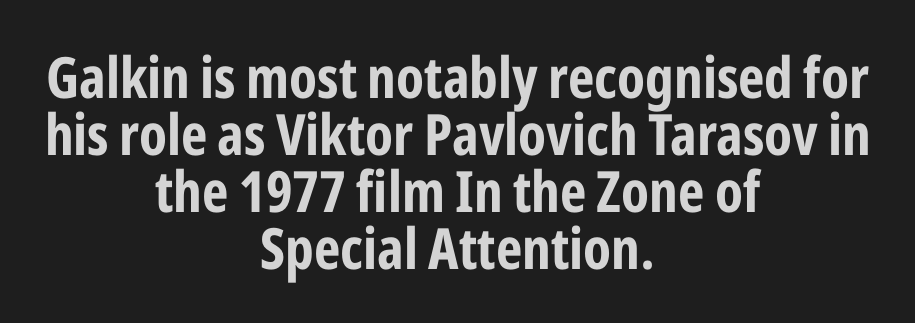
Q: Is the text bold? A: Yes.
Q: Is the text italic (slanted)? A: No, it is upright.
Q: Is the typeface a serif or a sans-serif typeface? A: Sans-serif.
Q: Is the text underlined? A: No.
Q: How is the paragraph aligned? A: Centered.
Q: Is the spacing between letters normal or unusually wide? A: Normal.
Q: Is the spacing between lines tight, normal or loose? A: Tight.
Q: Width (condensed, normal, or wide)? A: Condensed.
Q: Stroke contrast? A: Low.
Q: x-height? A: Medium.
Q: Monospaced? A: No.
